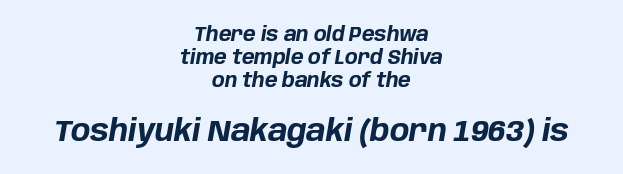
The image shows 29 px bold type, italic (leaning right); set centered, line spacing 1.21x, normal letter spacing, not underlined; the second (bottom) block is 1.53x larger; low stroke contrast and a large x-height.
